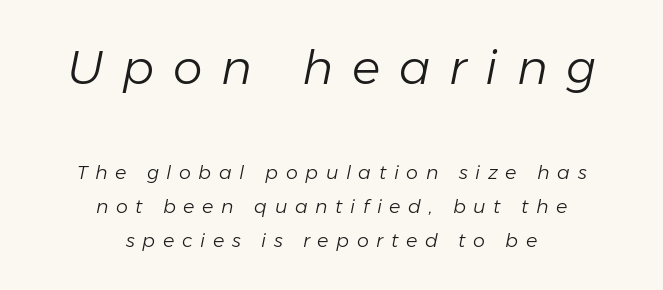
{"italic": "yes", "lean": "right", "slant_degrees": 11, "bold": "no", "weight": "light", "width": "normal", "stroke_contrast": "low", "x_height": "medium", "monospaced": "no", "underline": "no", "align": "center", "line_spacing_ratio": 1.79, "letter_spacing": "wide", "letter_spacing_em": 0.4, "larger_block": "first", "size_ratio": 2.47, "glyph_px": 47}
